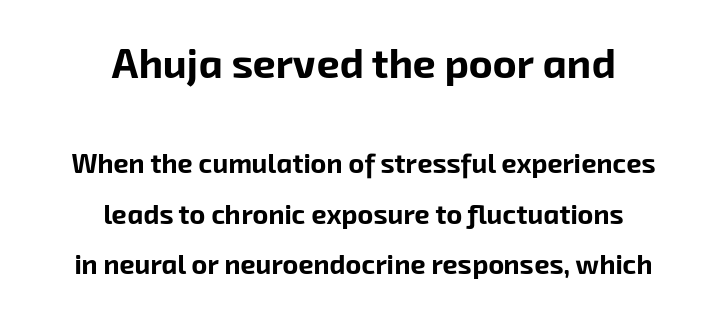
{"serif": "no", "bold": "yes", "weight": "bold", "width": "normal", "stroke_contrast": "low", "x_height": "medium", "monospaced": "no", "underline": "no", "align": "center", "line_spacing_ratio": 1.87, "letter_spacing": "normal", "letter_spacing_em": 0.0, "larger_block": "first", "size_ratio": 1.52, "glyph_px": 41}
